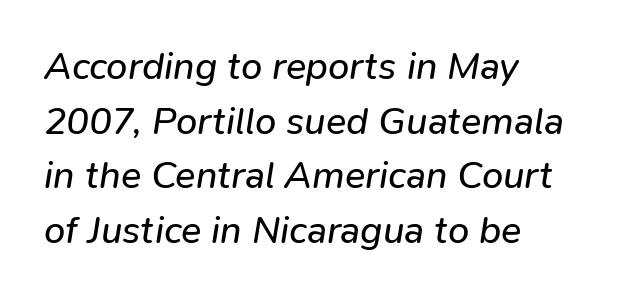
The image shows 38 px regular-weight type, italic (leaning right); set left-aligned, normal line spacing (1.44x), normal letter spacing, not underlined; low stroke contrast and a medium x-height.
